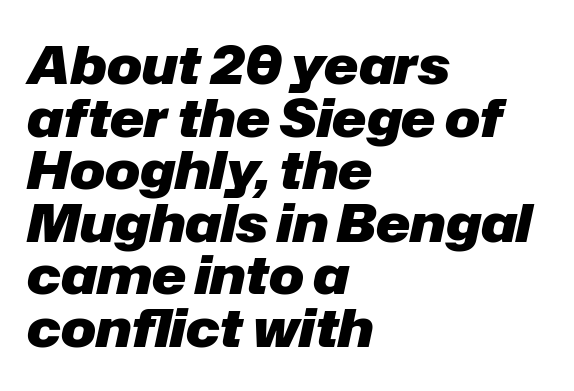
Q: Is the text bold? A: Yes.
Q: Is the text italic (slanted)? A: Yes, it leans right by about 12 degrees.
Q: Is the text underlined? A: No.
Q: How is the paragraph aligned? A: Left-aligned.
Q: Is the spacing between letters normal or unusually wide? A: Normal.
Q: Is the spacing between lines tight, normal or loose? A: Tight.
Q: Width (condensed, normal, or wide)? A: Normal.
Q: Stroke contrast? A: Low.
Q: x-height? A: Medium.
Q: Monospaced? A: No.
